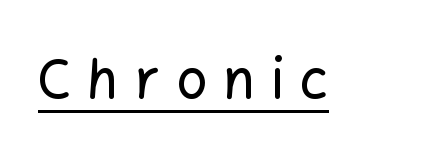
{"serif": "no", "italic": "no", "width": "normal", "stroke_contrast": "low", "x_height": "medium", "monospaced": "no", "underline": "yes", "letter_spacing": "wide", "letter_spacing_em": 0.3, "glyph_px": 54}
